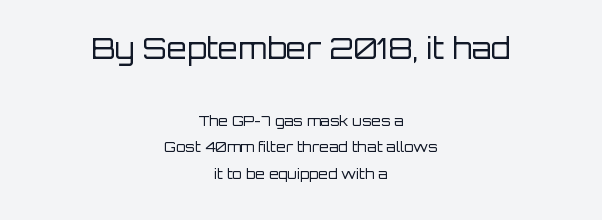
The tracking reads as untouched default to a designer's eye. This reads as an unemphasized weight, regular at the heaviest. In CSS terms this would be text-align: center. A typesetter would mark this as roman, not italic.
